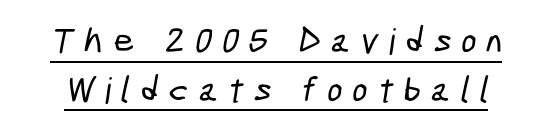
If you measured baseline to baseline, you'd find a middling distance. A continuous stroke trails under the words, as in a hyperlink. Here the designer chose a conventional face with non-uniform glyph widths. Examine the stroke ends and you'll find no serifs.
